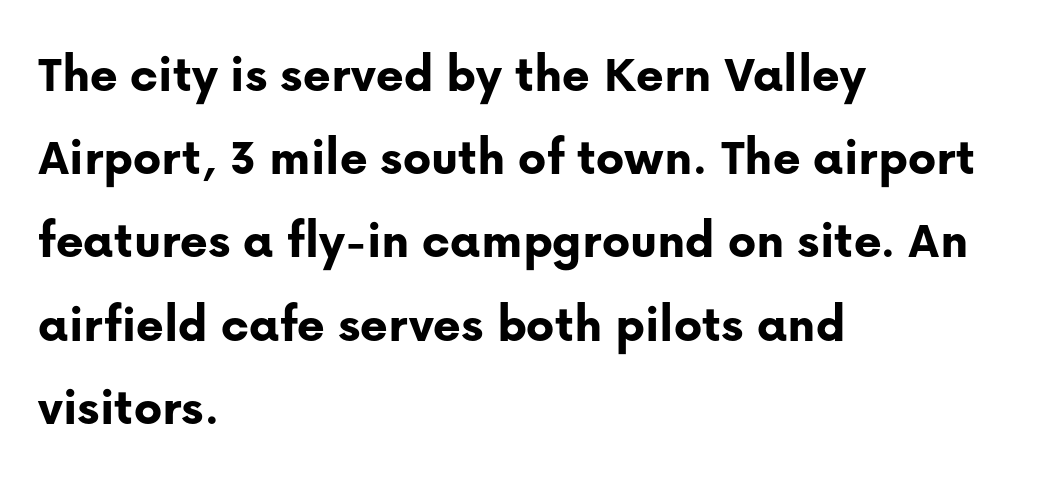
The image shows 53 px bold sans-serif type, upright; set left-aligned, normal line spacing (1.57x), normal letter spacing, not underlined; low stroke contrast and a medium x-height.
